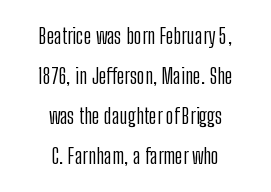
Q: Is the text bold? A: No.
Q: Is the text italic (slanted)? A: No, it is upright.
Q: Is the text underlined? A: No.
Q: How is the paragraph aligned? A: Centered.
Q: Is the spacing between letters normal or unusually wide? A: Normal.
